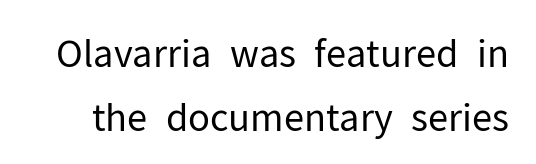
Heaviness? Minimal to ordinary, like unemphasized prose. Every character sits straight up, as roman type does. The face used here is a sans, in the tradition of grotesques and geometrics. Beneath every word, the page is bare.
